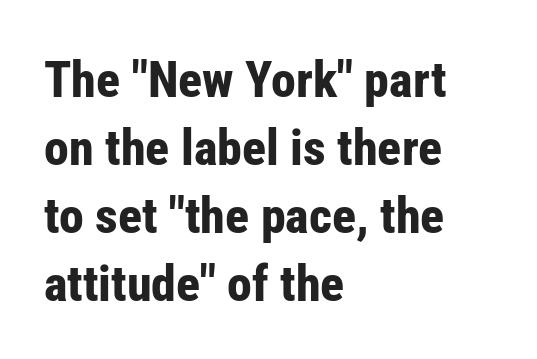
Q: Is the text bold? A: Yes.
Q: Is the text italic (slanted)? A: No, it is upright.
Q: Is the typeface a serif or a sans-serif typeface? A: Sans-serif.
Q: Is the text underlined? A: No.
Q: How is the paragraph aligned? A: Left-aligned.
Q: Is the spacing between letters normal or unusually wide? A: Normal.
Q: Is the spacing between lines tight, normal or loose? A: Normal.
Q: Width (condensed, normal, or wide)? A: Condensed.
Q: Stroke contrast? A: Low.
Q: x-height? A: Medium.
Q: Monospaced? A: No.
